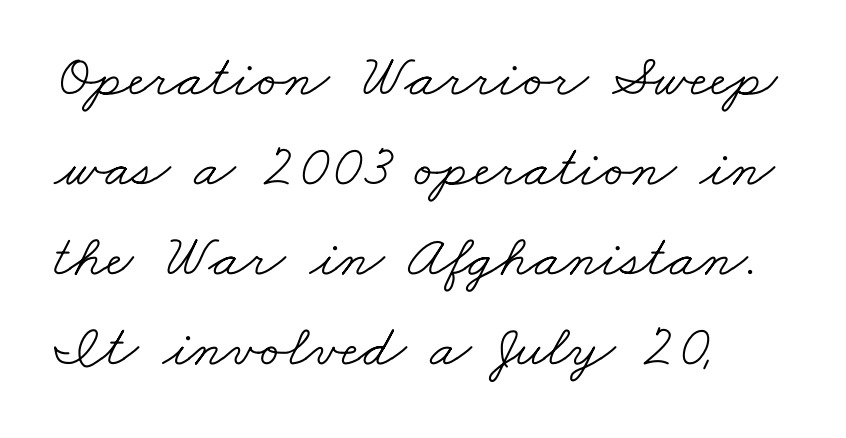
The image shows 60 px light, wide serif type; set left-aligned, normal line spacing (1.5x), normal letter spacing, not underlined; low stroke contrast and a small x-height.
